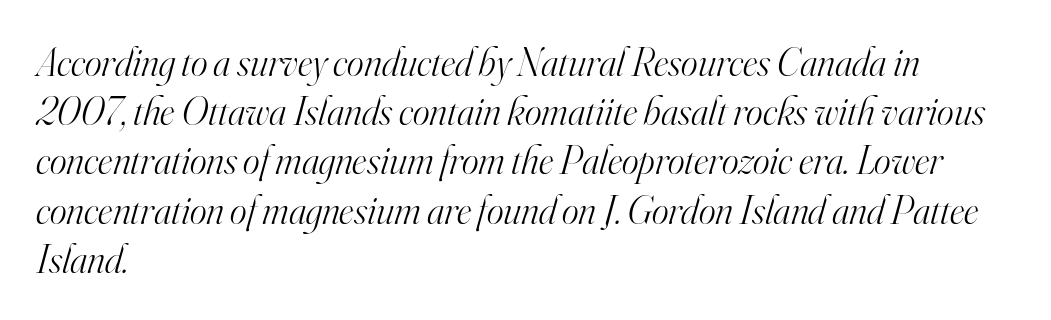
{"serif": "yes", "italic": "yes", "lean": "right", "slant_degrees": 16, "bold": "no", "weight": "light", "width": "normal", "stroke_contrast": "high", "x_height": "small", "monospaced": "no", "underline": "no", "align": "left", "line_spacing_ratio": 1.23, "letter_spacing": "normal", "letter_spacing_em": 0.0, "glyph_px": 40}
